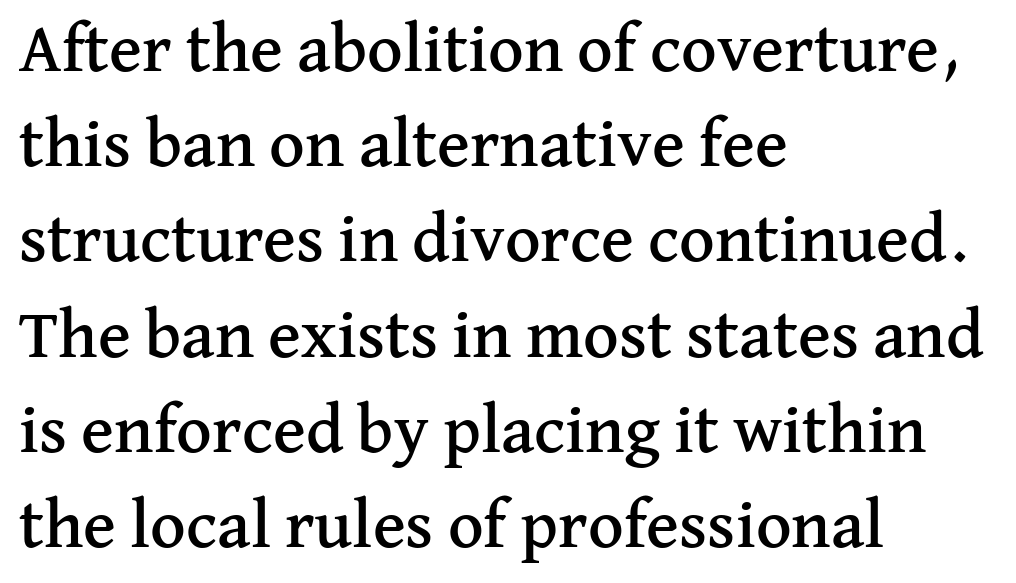
Q: Is the text italic (slanted)? A: No, it is upright.
Q: Is the typeface a serif or a sans-serif typeface? A: Serif.
Q: Is the text underlined? A: No.
Q: How is the paragraph aligned? A: Left-aligned.
Q: Is the spacing between letters normal or unusually wide? A: Normal.
Q: Is the spacing between lines tight, normal or loose? A: Normal.
Q: Width (condensed, normal, or wide)? A: Normal.
Q: Stroke contrast? A: Medium.
Q: x-height? A: Medium.
Q: Monospaced? A: No.
